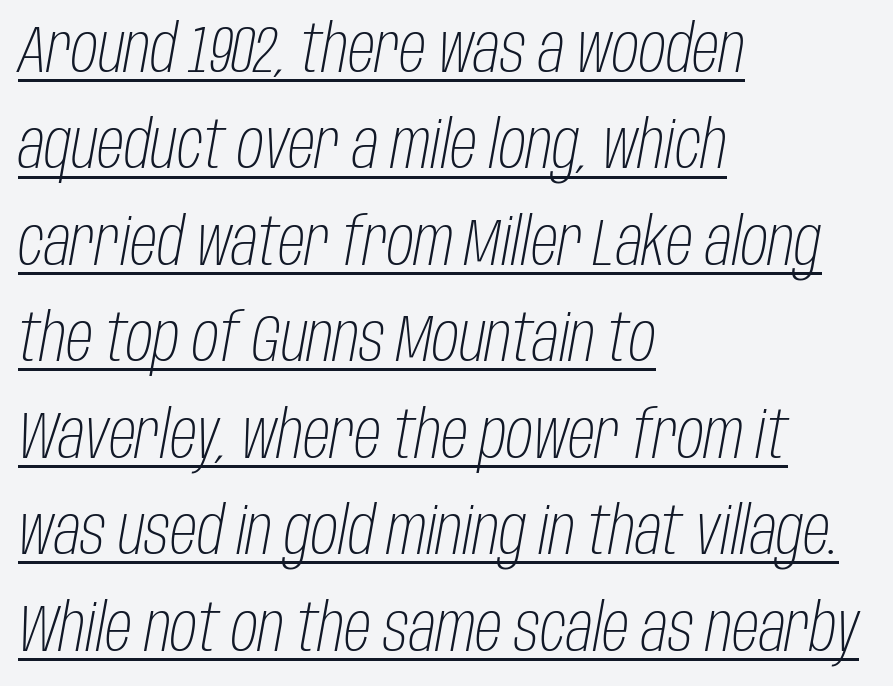
Q: Is the text bold? A: No.
Q: Is the text italic (slanted)? A: Yes, it leans right by about 10 degrees.
Q: Is the text underlined? A: Yes.
Q: How is the paragraph aligned? A: Left-aligned.
Q: Is the spacing between letters normal or unusually wide? A: Normal.
Q: Is the spacing between lines tight, normal or loose? A: Normal.
Q: Width (condensed, normal, or wide)? A: Condensed.
Q: Stroke contrast? A: Low.
Q: x-height? A: Large.
Q: Monospaced? A: No.
